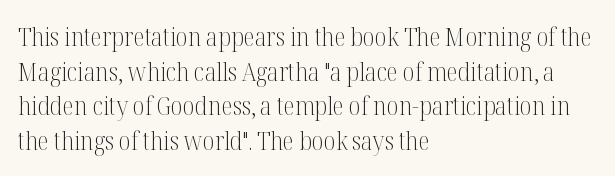
The image shows 26 px text type, upright; set left-aligned, normal line spacing (1.33x), normal letter spacing, not underlined.
